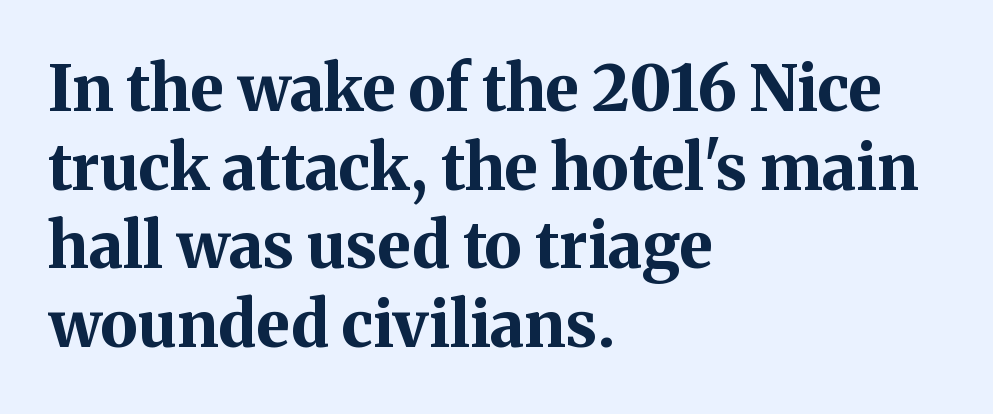
The image shows 64 px bold serif type, upright; set left-aligned, line spacing 1.23x, normal letter spacing, not underlined; medium stroke contrast and a medium x-height.
